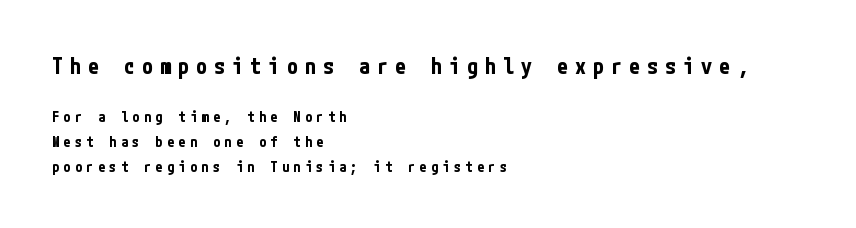
Q: Is the text bold? A: Yes.
Q: Is the text italic (slanted)? A: No, it is upright.
Q: Is the text underlined? A: No.
Q: How is the paragraph aligned? A: Left-aligned.
Q: Is the spacing between letters normal or unusually wide? A: Unusually wide.
Q: Which block of text is set in a larger size, the first (top) or the second (bottom)? A: The first (top) one.
